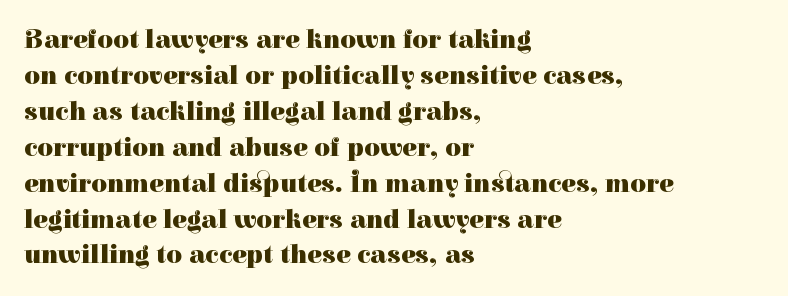
{"italic": "no", "bold": "yes", "underline": "no", "align": "left", "line_spacing": "normal", "line_spacing_ratio": 1.33, "letter_spacing": "normal", "letter_spacing_em": 0.0, "glyph_px": 27}
